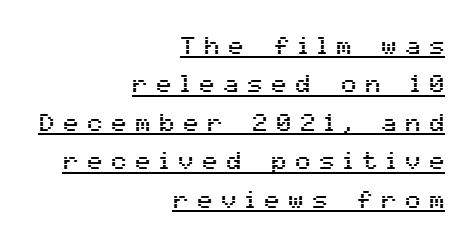
{"italic": "no", "underline": "yes", "align": "right", "line_spacing": "normal", "line_spacing_ratio": 1.54, "letter_spacing": "wide", "letter_spacing_em": 0.36, "glyph_px": 25}
